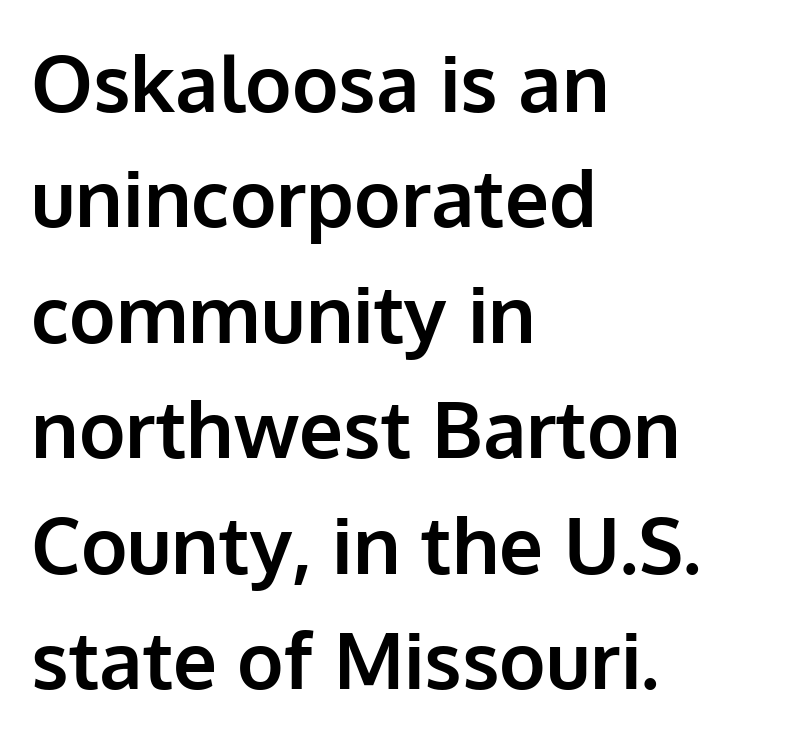
Q: Is the text bold? A: Yes.
Q: Is the text italic (slanted)? A: No, it is upright.
Q: Is the typeface a serif or a sans-serif typeface? A: Sans-serif.
Q: Is the text underlined? A: No.
Q: How is the paragraph aligned? A: Left-aligned.
Q: Is the spacing between letters normal or unusually wide? A: Normal.
Q: Is the spacing between lines tight, normal or loose? A: Normal.
Q: Width (condensed, normal, or wide)? A: Normal.
Q: Stroke contrast? A: Low.
Q: x-height? A: Medium.
Q: Monospaced? A: No.
